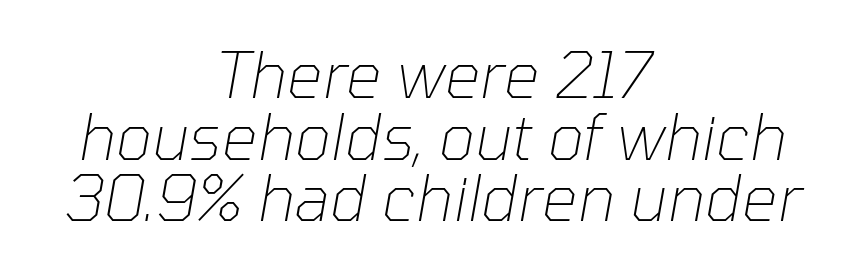
The image shows 63 px thin type, italic (leaning right); set centered, tight line spacing (0.98x), normal letter spacing, not underlined; low stroke contrast and a medium x-height.
